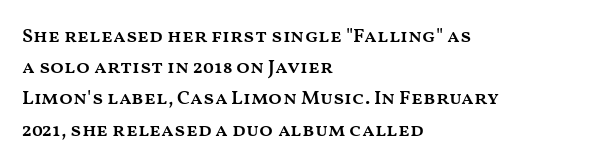
Each line starts at the same left margin while the right side varies. Default kerning and tracking; the words read as compact shapes. Notice how the stems are strictly vertical — no italics here. Compared with typical paragraphs, the rows here are spaced about the same. Has an underline been added? It has not. Strokes here are thickened, but only to semibold level.
